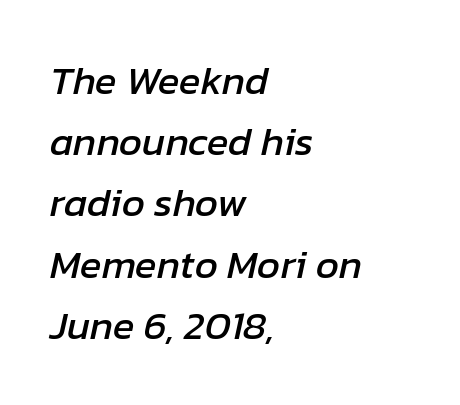
{"italic": "yes", "lean": "right", "slant_degrees": 12, "width": "normal", "stroke_contrast": "low", "x_height": "medium", "monospaced": "no", "underline": "no", "align": "left", "line_spacing": "normal", "line_spacing_ratio": 1.53, "letter_spacing": "normal", "letter_spacing_em": 0.0, "glyph_px": 40}
